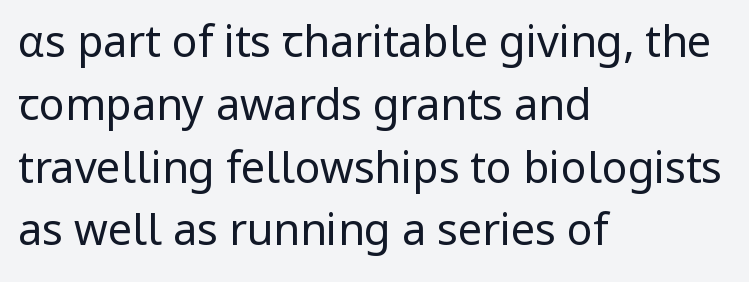
Note the varied advance widths — an 'i' is clearly narrower than an 'm'. Rendered with straight, roman letterforms. Lines of text with bare space underneath. In terms of letterspacing, this is plain default setting. Unlike a traditional serif, this face leaves its strokes unadorned. The cut favours lightness, reaching ordinary text weight at its darkest.
